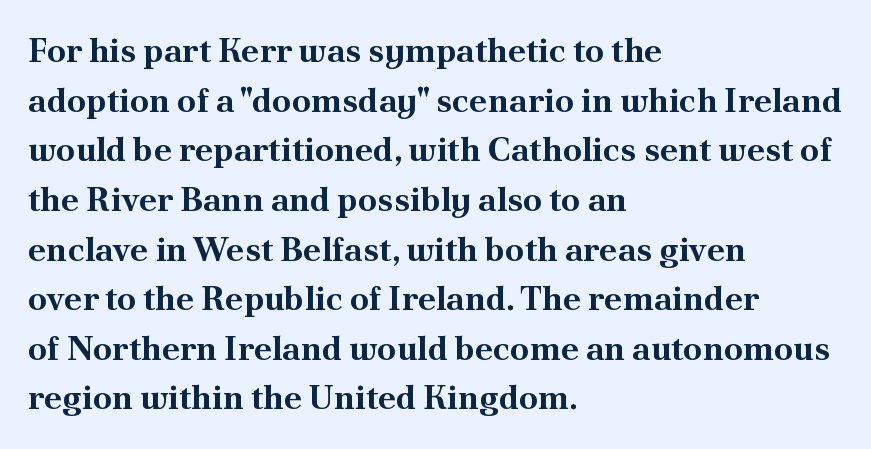
If you measured baseline to baseline, you'd find a middling distance. The zone under the glyphs is completely vacant. Letter spacing: default. Reading down the block, your eye returns to a fixed left position each line. Every stem runs plumb, perpendicular to the baseline.
